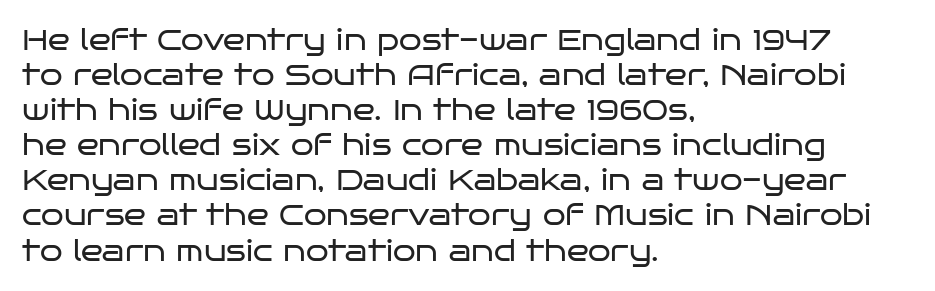
The passage shown has conventional tracking throughout. Words float on clear page, feet unadorned. A roman cut, with each character standing at attention. Summary of weight: not heavy and not bold. Does the copy run flush right? No — it runs flush left.
